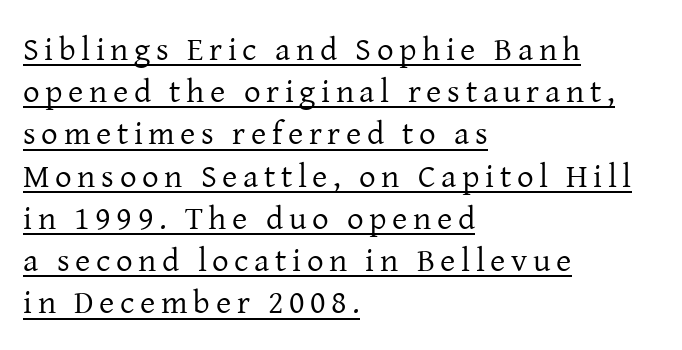
The lines sit at an ordinary, default distance from one another. Designer's note — italics off, roman on. The face used here is proportionally spaced, like ordinary book or web type. Unbolded letterforms with no extra heft. These lines are composed in type with serifs.
